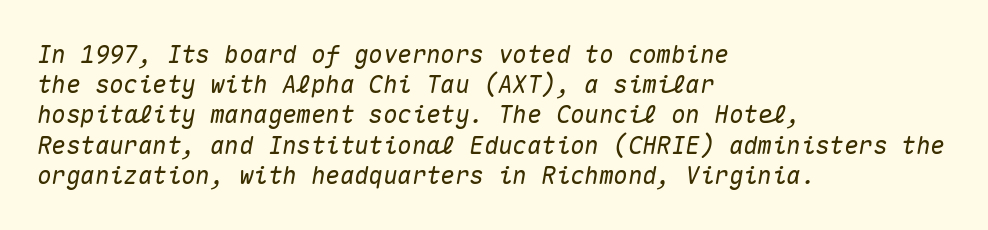
The space directly below the letters is spotless. Does the lettering tilt? It does — this is italic. These lines are set flush left with a ragged right edge. Does the leading feel generous? No, just average. Nothing unusual about the tracking: characters are spaced as the font intends.
